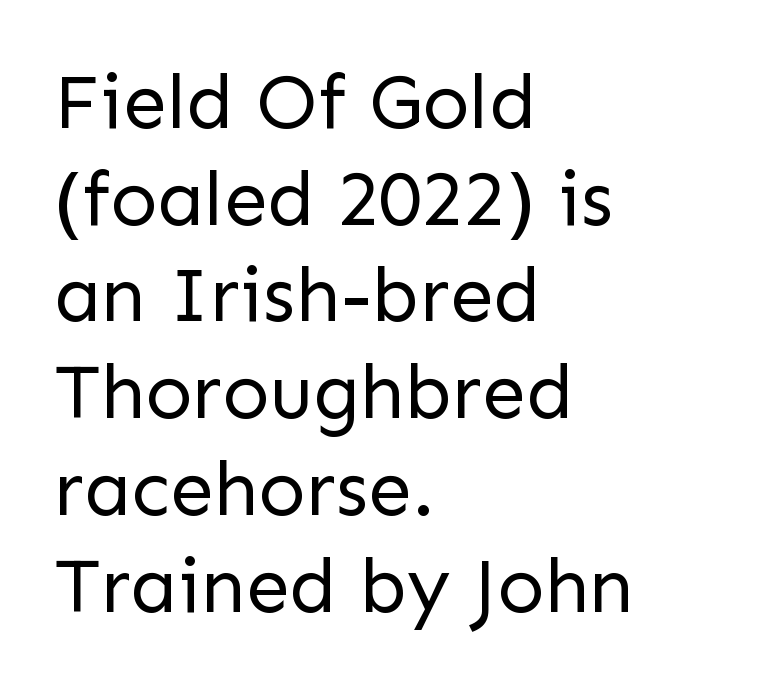
{"serif": "no", "italic": "no", "bold": "no", "weight": "regular", "width": "normal", "stroke_contrast": "low", "x_height": "medium", "monospaced": "no", "underline": "no", "align": "left", "line_spacing_ratio": 1.24, "letter_spacing": "normal", "letter_spacing_em": 0.0, "glyph_px": 78}
